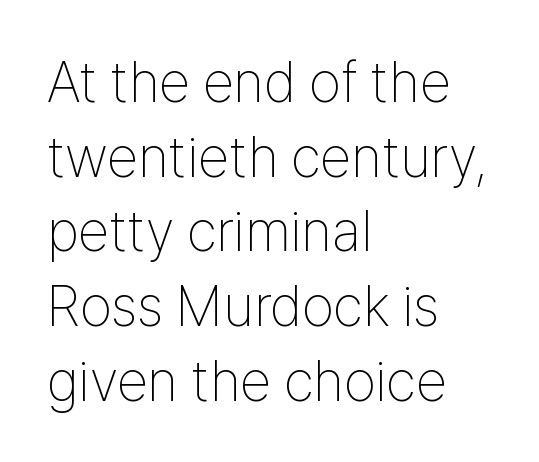
{"serif": "no", "italic": "no", "bold": "no", "weight": "thin", "width": "condensed", "stroke_contrast": "low", "x_height": "medium", "monospaced": "no", "underline": "no", "align": "left", "line_spacing": "normal", "line_spacing_ratio": 1.31, "letter_spacing": "normal", "letter_spacing_em": 0.0, "glyph_px": 57}
